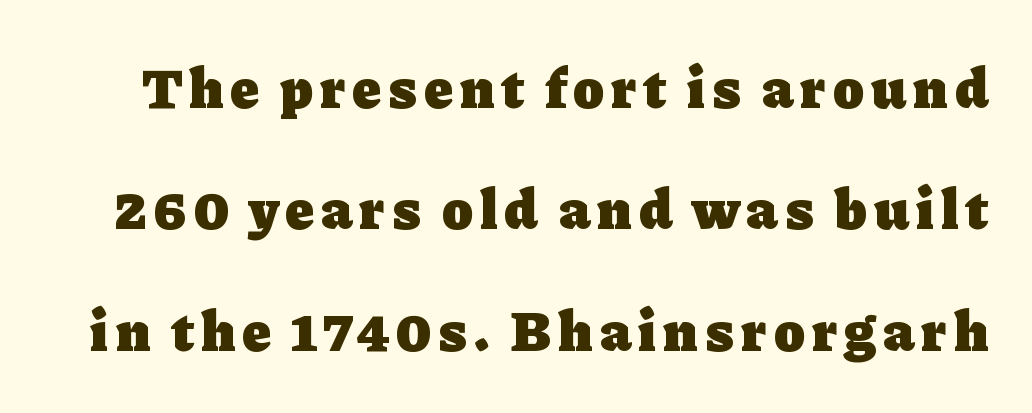
{"serif": "yes", "italic": "no", "bold": "yes", "weight": "heavy", "width": "normal", "stroke_contrast": "low", "x_height": "medium", "monospaced": "no", "underline": "no", "line_spacing": "loose", "line_spacing_ratio": 2.13, "glyph_px": 57}
